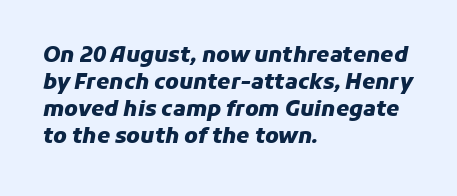
Q: Is the text bold? A: Yes.
Q: Is the text italic (slanted)? A: Yes, it leans right by about 11 degrees.
Q: Is the text underlined? A: No.
Q: How is the paragraph aligned? A: Left-aligned.
Q: Is the spacing between letters normal or unusually wide? A: Normal.
Q: Is the spacing between lines tight, normal or loose? A: Normal.
